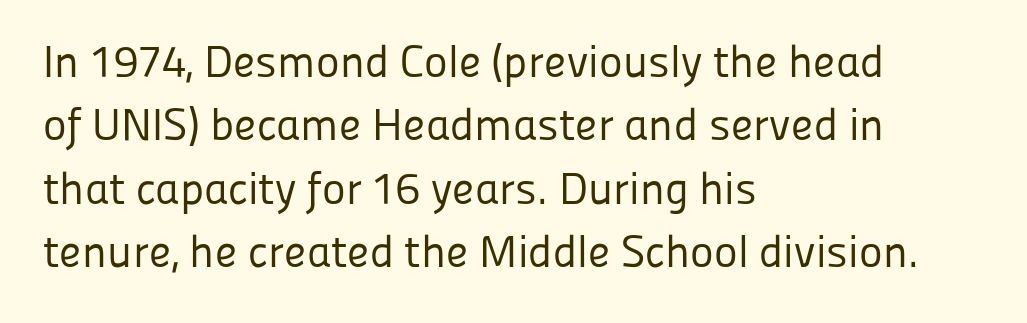
The image shows 45 px regular-weight sans-serif type, upright; set left-aligned, normal line spacing (1.41x), normal letter spacing, not underlined; low stroke contrast and a medium x-height.
